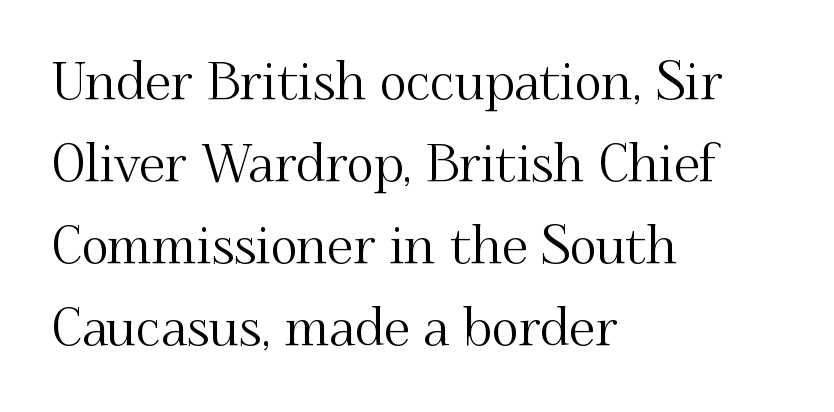
Descenders hang freely into open space. Spacing between characters is what you'd get straight out of the box. Whoever set this chose a conventional vertical rhythm. A roman cut, with each character standing at attention. Layout note: lines flush left.
